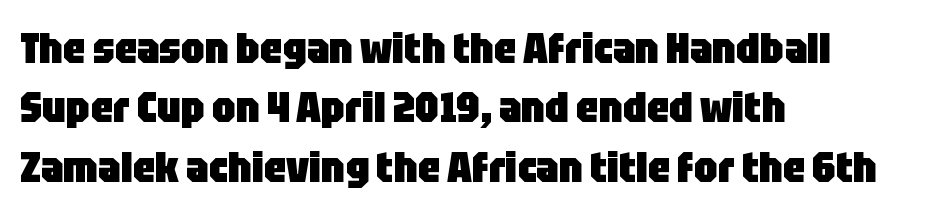
The image shows 43 px heavy, condensed sans-serif type, upright; set left-aligned, normal line spacing (1.38x), normal letter spacing, not underlined; low stroke contrast and a large x-height.
